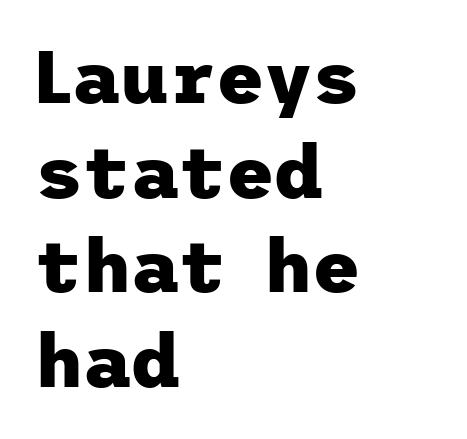
The passage shown is emphatically bold. The space directly below the letters is spotless. The lines are quadded left. Regarding leading, the lines here are spaced in the standard way.
